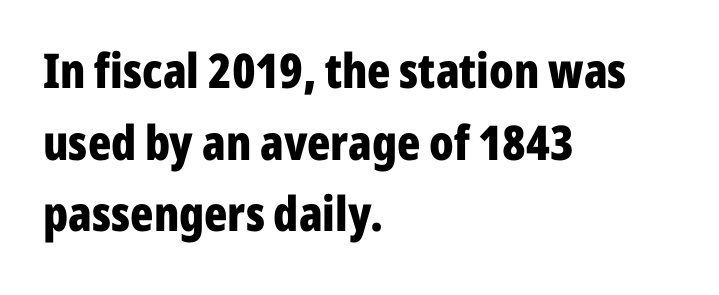
The gaps between neighbouring characters are ordinary and unremarkable. Each line starts at the same left margin while the right side varies. A full-strength bold gives these letters their thick strokes. Bare-footed words on every line. Honestly, the row spacing looks completely unremarkable. A typesetter would call this proportional, since set widths differ per character.
